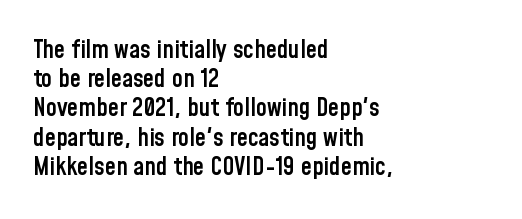
Words appear dense and cohesive because spacing is normal. The compositor pushed each line to the left boundary. The font's upright variant was chosen for this text. A fair bit of extra ink — the face is semibold, not bold.
